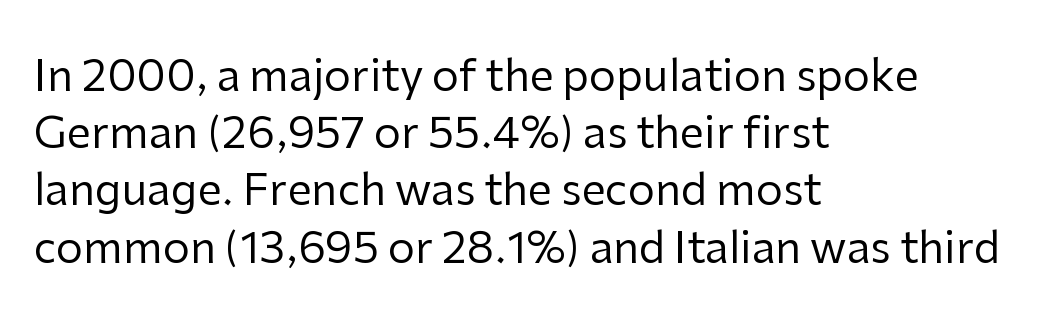
The image shows 43 px regular-weight sans-serif type, upright; set left-aligned, normal line spacing (1.33x), normal letter spacing, not underlined; low stroke contrast and a medium x-height.
